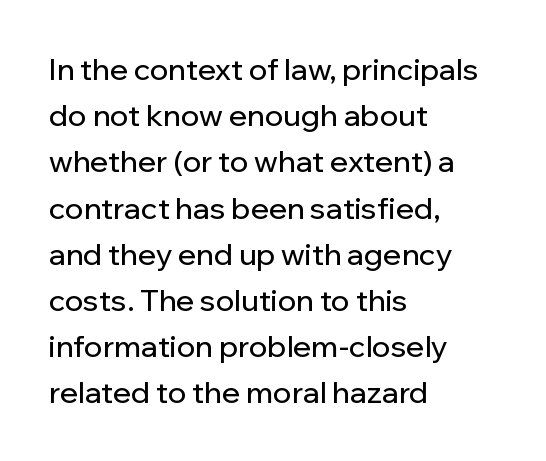
{"serif": "no", "italic": "no", "width": "normal", "stroke_contrast": "low", "x_height": "medium", "monospaced": "no", "underline": "no", "align": "left", "line_spacing": "normal", "line_spacing_ratio": 1.54, "letter_spacing": "normal", "letter_spacing_em": 0.0, "glyph_px": 30}
